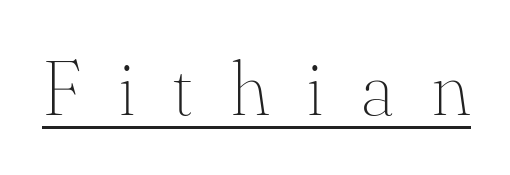
Q: Is the text bold? A: No.
Q: Is the text italic (slanted)? A: No, it is upright.
Q: Is the typeface a serif or a sans-serif typeface? A: Serif.
Q: Is the text underlined? A: Yes.
Q: Is the spacing between letters normal or unusually wide? A: Unusually wide.
Q: Width (condensed, normal, or wide)? A: Normal.
Q: Stroke contrast? A: Medium.
Q: x-height? A: Small.
Q: Monospaced? A: No.
